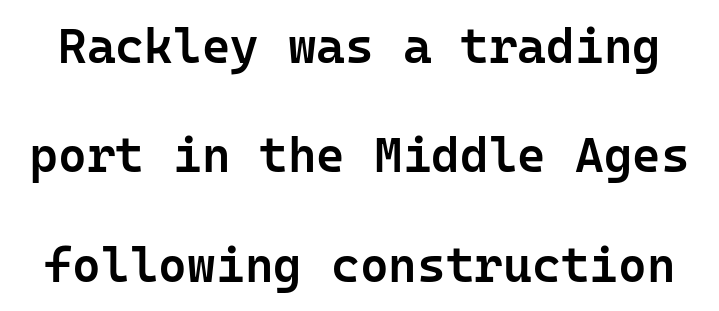
The image shows 49 px semibold sans-serif type, upright, monospaced; set loose line spacing (2.23x), normal letter spacing, not underlined; low stroke contrast and a medium x-height.
